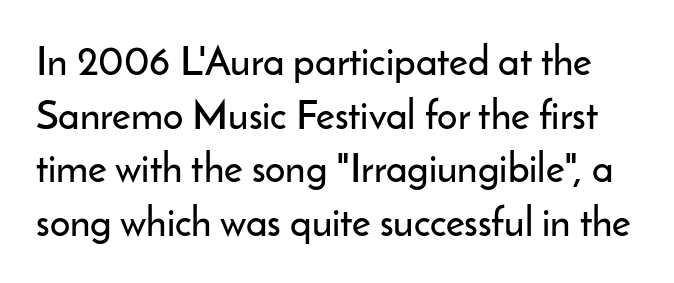
In terms of posture, this sample is upright. Summary of vertical rhythm: regular, with standard interline spacing. The gaps between neighbouring characters are ordinary and unremarkable. Is this a fixed-width face? No — the glyphs have proportional, varying widths. The rendering shows plain stroke endings on the letterforms — a sans-serif design. Plain, unruled lines of type.
